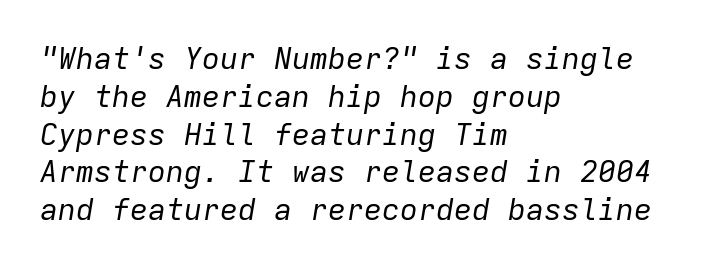
The image shows 30 px regular-weight type, italic (leaning right), monospaced; set left-aligned, normal line spacing (1.26x), normal letter spacing, not underlined; low stroke contrast and a medium x-height.
